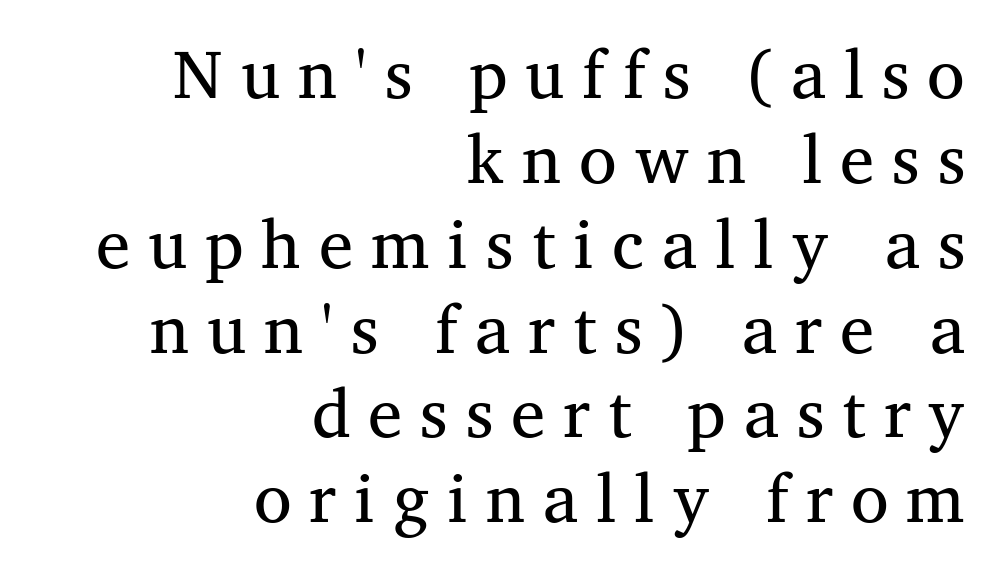
{"serif": "yes", "italic": "no", "bold": "no", "weight": "regular", "width": "normal", "stroke_contrast": "medium", "x_height": "medium", "monospaced": "no", "underline": "no", "align": "right", "line_spacing_ratio": 1.23, "letter_spacing": "wide", "letter_spacing_em": 0.26, "glyph_px": 69}
